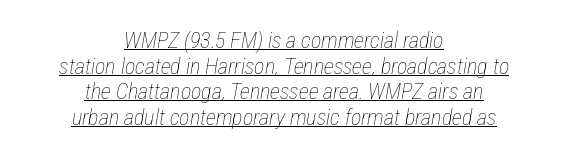
The image shows 22 px text type, italic (leaning right); set centered, line spacing 1.17x, normal letter spacing, underlined.
